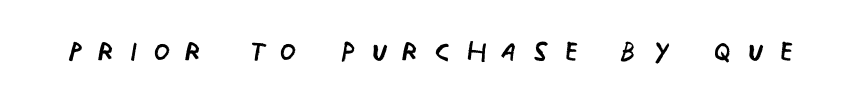
The image shows 38 px regular-weight, condensed sans-serif type; set unusually wide letter spacing (+0.39 em), not underlined; low stroke contrast and a large x-height.
